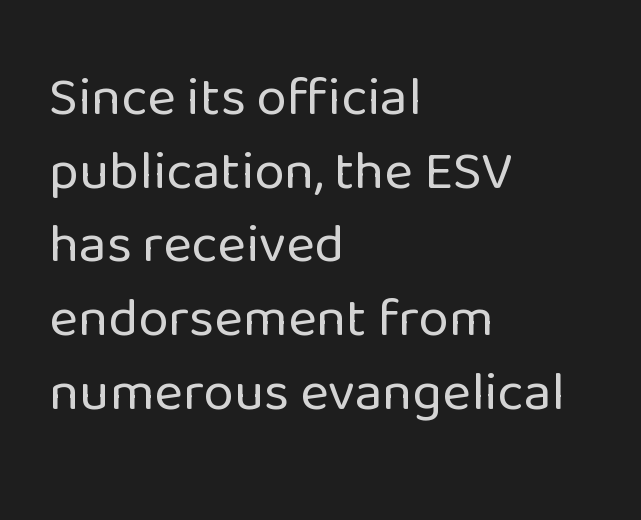
Q: Is the text bold? A: No.
Q: Is the text italic (slanted)? A: No, it is upright.
Q: Is the typeface a serif or a sans-serif typeface? A: Sans-serif.
Q: Is the text underlined? A: No.
Q: How is the paragraph aligned? A: Left-aligned.
Q: Is the spacing between letters normal or unusually wide? A: Normal.
Q: Is the spacing between lines tight, normal or loose? A: Normal.
Q: Width (condensed, normal, or wide)? A: Normal.
Q: Stroke contrast? A: Low.
Q: x-height? A: Medium.
Q: Monospaced? A: No.
